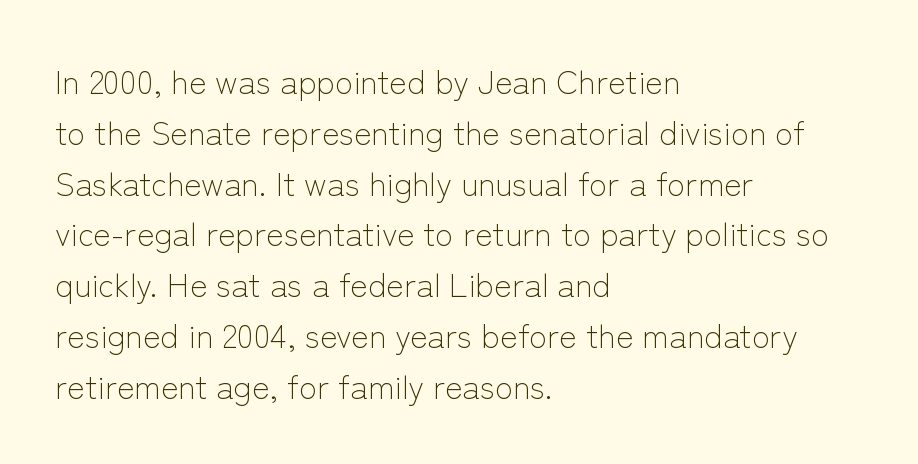
The image shows 33 px light sans-serif type, upright; set left-aligned, normal line spacing (1.54x), normal letter spacing, not underlined; low stroke contrast and a medium x-height.
